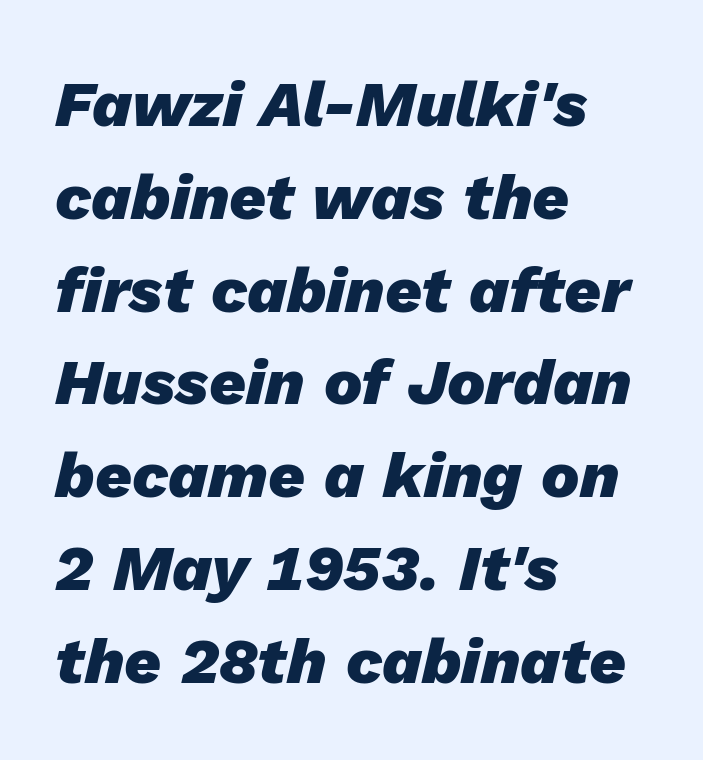
The designer left line spacing at the default. An italicized treatment has been applied to the whole sample. Bare-footed words on every line. The typesetting leans heavy: a genuine bold.
